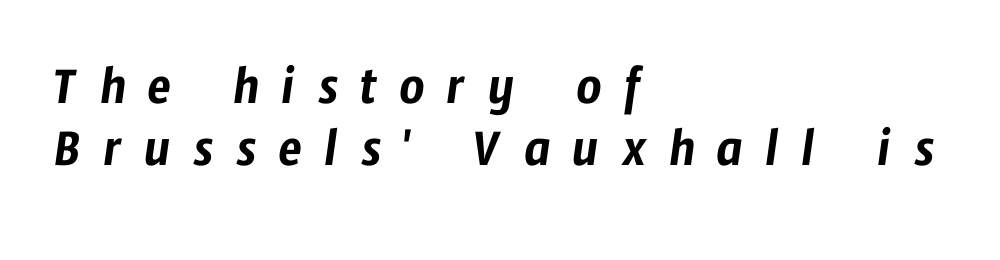
Q: Is the typeface a serif or a sans-serif typeface? A: Sans-serif.
Q: Is the text underlined? A: No.
Q: How is the paragraph aligned? A: Left-aligned.
Q: Is the spacing between letters normal or unusually wide? A: Unusually wide.
Q: Is the spacing between lines tight, normal or loose? A: Tight.
Q: Width (condensed, normal, or wide)? A: Condensed.
Q: Stroke contrast? A: Low.
Q: x-height? A: Medium.
Q: Monospaced? A: No.
